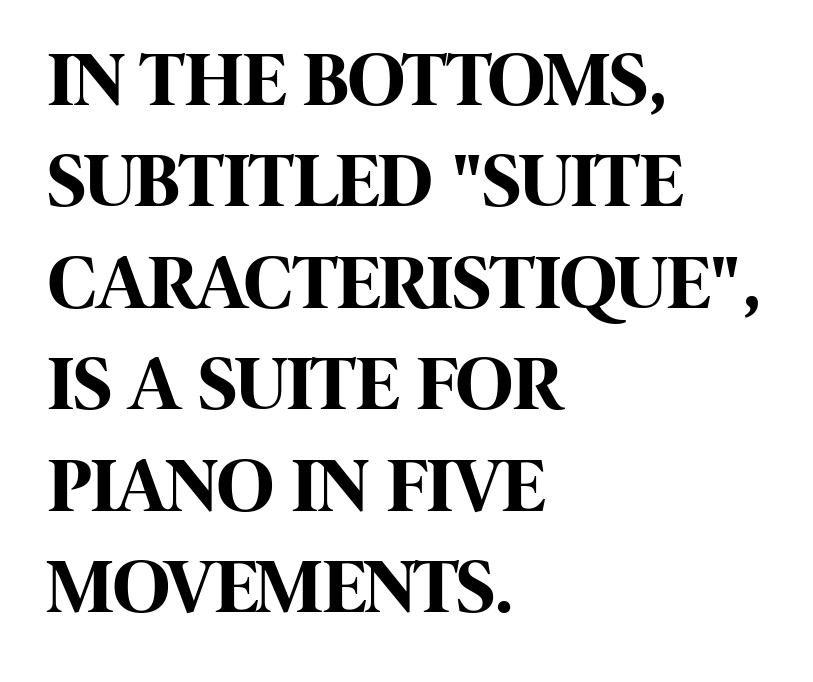
Only glyphs here, with clear space below each row. Set as a true bold cut, around the 700 mark. Looks like regular typesetting: each glyph gets only the width it needs. In terms of posture, this sample is upright.
